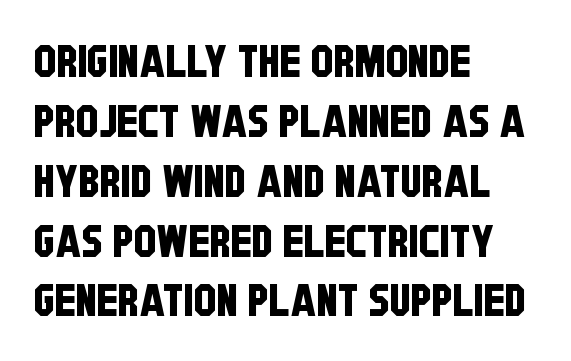
Q: Is the typeface a serif or a sans-serif typeface? A: Sans-serif.
Q: Is the text underlined? A: No.
Q: How is the paragraph aligned? A: Left-aligned.
Q: Is the spacing between letters normal or unusually wide? A: Normal.
Q: Is the spacing between lines tight, normal or loose? A: Normal.
Q: Width (condensed, normal, or wide)? A: Condensed.
Q: Stroke contrast? A: Low.
Q: x-height? A: Large.
Q: Monospaced? A: No.
